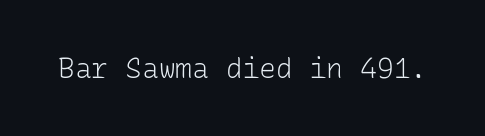
The image shows 28 px light sans-serif type, upright, monospaced; set normal letter spacing, not underlined; low stroke contrast and a medium x-height.
